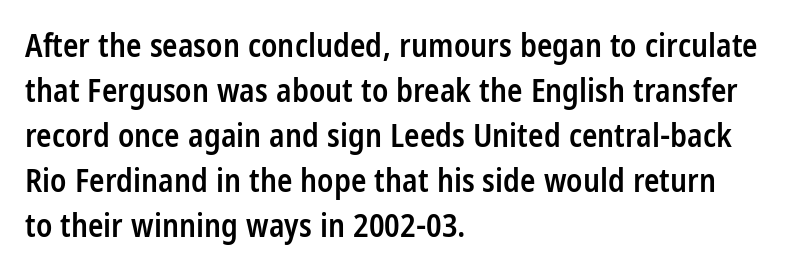
Check under the words: just untouched page. Italic: no, the glyphs are upright roman. Notice how the passage keeps a crisp vertical edge on the left only. The letterforms sit shoulder to shoulder at normal distance. Spacing verdict: proportional, widths tailored to each character. The glyphs in this specimen are sans serif.
